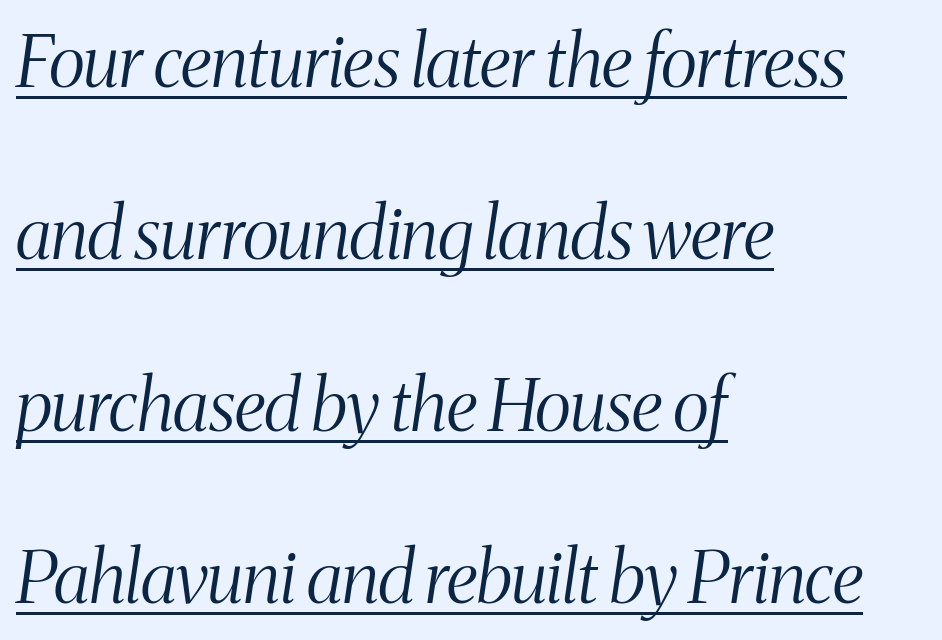
Bold? No — there's no thickening of the strokes. Interline gaps are noticeably wide in this sample. In terms of posture, this sample is oblique. Every word sits above its own underline. Think of a printed novel: that variable character pitch is what you see here.
